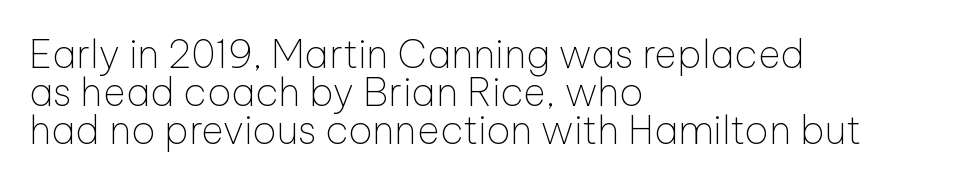
Nope, no serifs anywhere on these letters. Where is the straight margin? On the left. The horizontal fit of the characters is conventional and even. The strokes are not fattened; the text isn't bold. Is there any slant? The stems are plumb.
